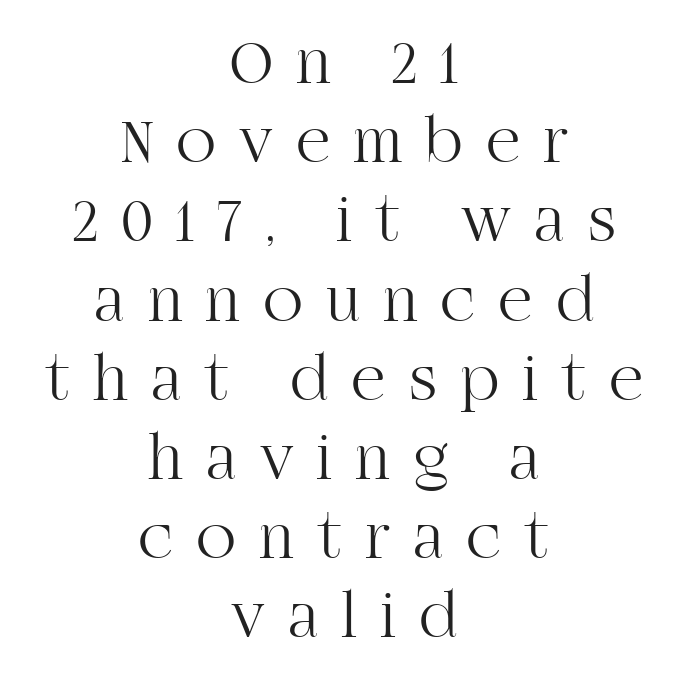
{"serif": "yes", "italic": "no", "bold": "no", "weight": "light", "width": "normal", "stroke_contrast": "high", "x_height": "large", "monospaced": "no", "underline": "no", "align": "center", "line_spacing_ratio": 1.2, "letter_spacing": "wide", "letter_spacing_em": 0.35, "glyph_px": 66}
